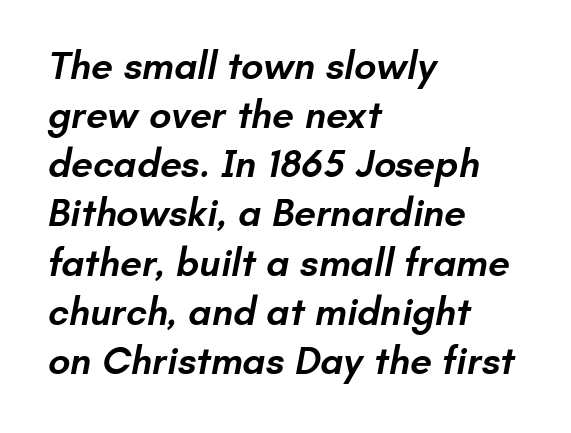
{"serif": "no", "bold": "semi", "weight": "semibold", "width": "normal", "stroke_contrast": "low", "x_height": "small", "monospaced": "no", "underline": "no", "align": "left", "line_spacing": "normal", "line_spacing_ratio": 1.26, "letter_spacing": "normal", "letter_spacing_em": 0.0, "glyph_px": 39}
